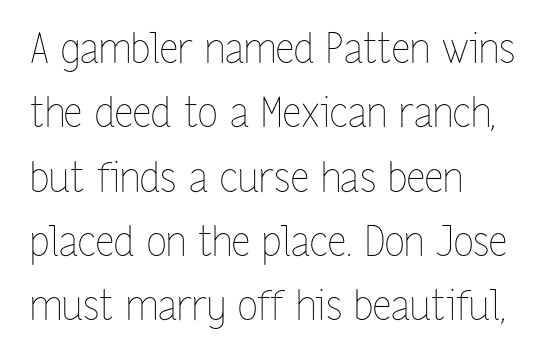
Q: Is the text bold? A: No.
Q: Is the text italic (slanted)? A: No, it is upright.
Q: Is the text underlined? A: No.
Q: How is the paragraph aligned? A: Left-aligned.
Q: Is the spacing between letters normal or unusually wide? A: Normal.
Q: Is the spacing between lines tight, normal or loose? A: Normal.
Q: Width (condensed, normal, or wide)? A: Condensed.
Q: Stroke contrast? A: Low.
Q: x-height? A: Medium.
Q: Monospaced? A: No.
